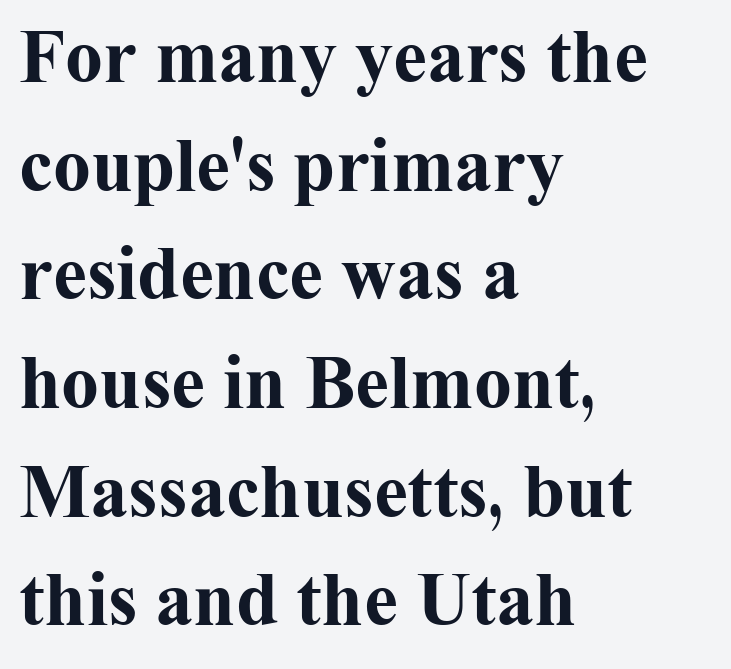
The image shows 76 px bold serif type, upright; set left-aligned, normal line spacing (1.43x), normal letter spacing, not underlined; medium stroke contrast and a medium x-height.
